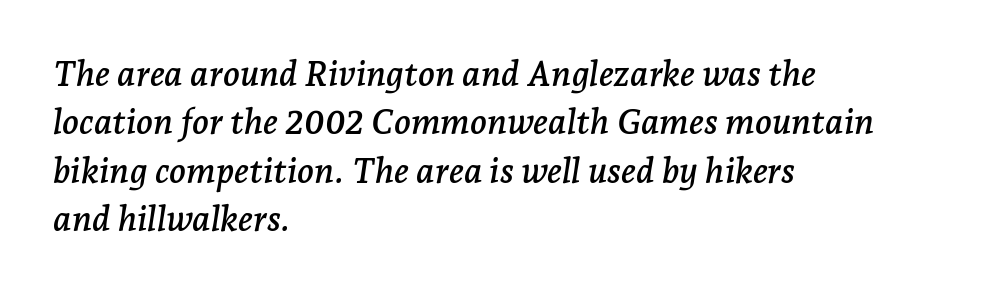
Q: Is the text italic (slanted)? A: Yes, it leans right by about 7 degrees.
Q: Is the typeface a serif or a sans-serif typeface? A: Serif.
Q: Is the text underlined? A: No.
Q: How is the paragraph aligned? A: Left-aligned.
Q: Is the spacing between letters normal or unusually wide? A: Normal.
Q: Is the spacing between lines tight, normal or loose? A: Normal.
Q: Width (condensed, normal, or wide)? A: Normal.
Q: Stroke contrast? A: Low.
Q: x-height? A: Medium.
Q: Monospaced? A: No.
